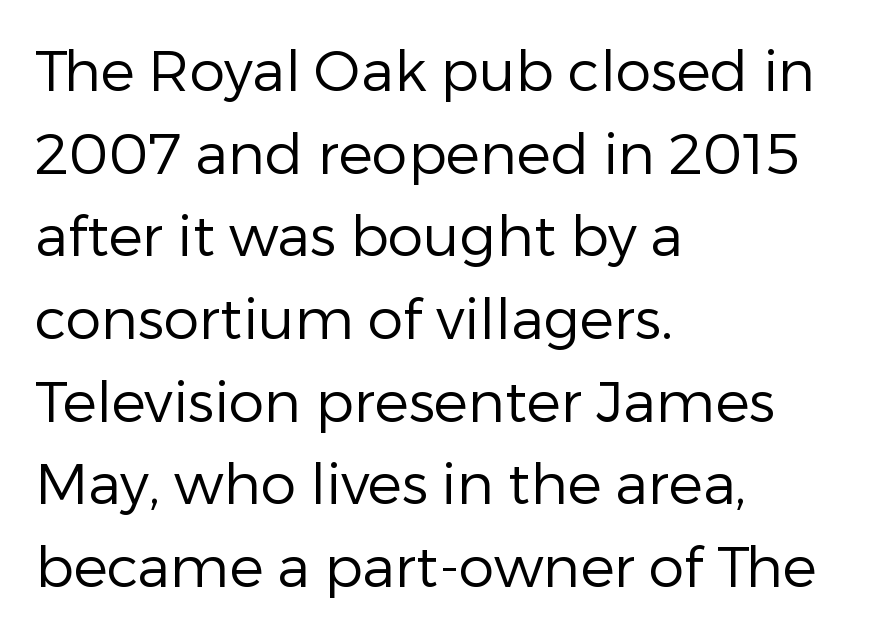
{"serif": "no", "italic": "no", "bold": "no", "weight": "regular", "width": "normal", "stroke_contrast": "low", "x_height": "medium", "monospaced": "no", "underline": "no", "align": "left", "line_spacing": "normal", "line_spacing_ratio": 1.45, "letter_spacing": "normal", "letter_spacing_em": 0.0, "glyph_px": 57}
